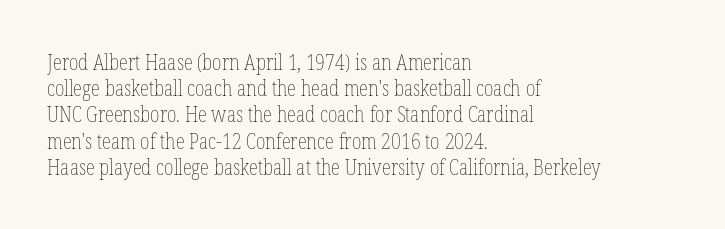
Q: Is the text bold? A: No.
Q: Is the text italic (slanted)? A: No, it is upright.
Q: Is the text underlined? A: No.
Q: How is the paragraph aligned? A: Left-aligned.
Q: Is the spacing between letters normal or unusually wide? A: Normal.
Q: Is the spacing between lines tight, normal or loose? A: Normal.
